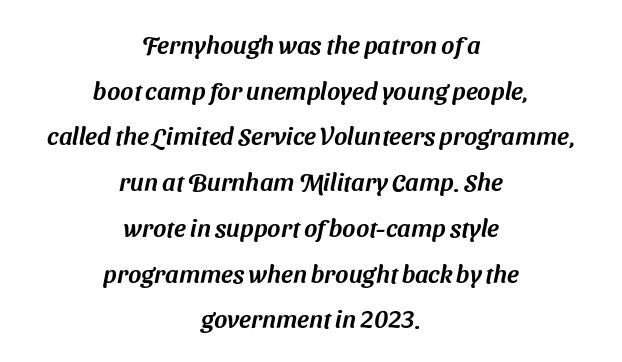
The image shows 25 px text type; set centered, line spacing 1.83x, normal letter spacing, not underlined.
